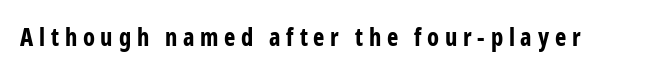
The image shows 24 px bold type, upright; set unusually wide letter spacing (+0.24 em), not underlined.
